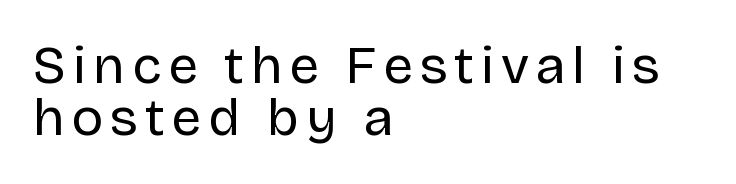
The block of text is dense from top to bottom, with scant space between rows. The typeface chosen for these lines omits serifs. Here the designer chose a conventional face with non-uniform glyph widths. The foot of each line stays bare and open. The passage shown is not bold in any degree. The ragged edge is on the right, which tells us the setting is flush left.
